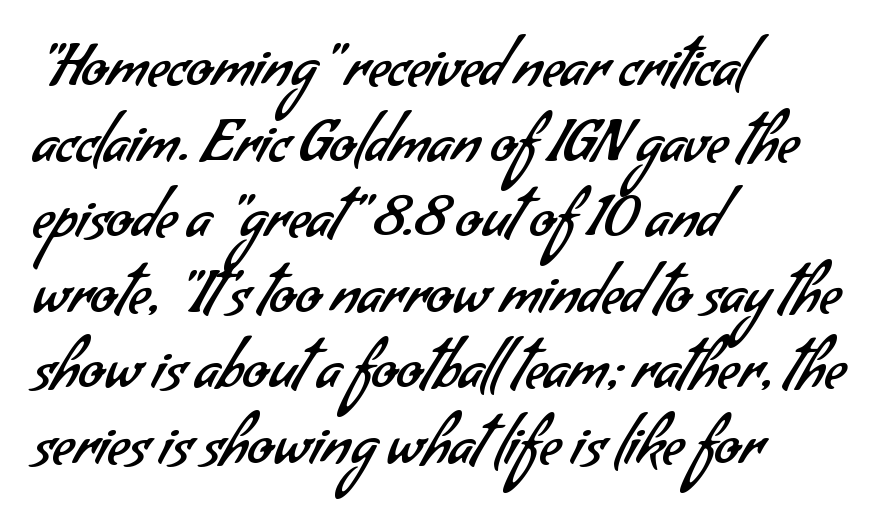
{"serif": "no", "bold": "no", "weight": "regular", "width": "normal", "stroke_contrast": "low", "x_height": "small", "monospaced": "no", "underline": "no", "align": "left", "line_spacing": "normal", "line_spacing_ratio": 1.28, "letter_spacing": "normal", "letter_spacing_em": 0.0, "glyph_px": 59}
